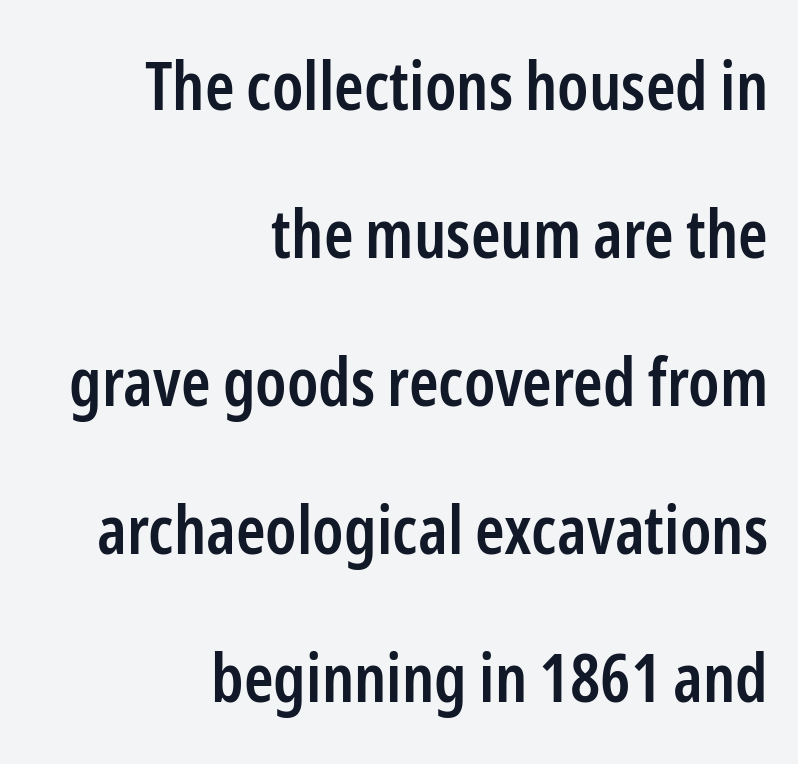
{"serif": "no", "italic": "no", "bold": "semi", "weight": "semibold", "width": "condensed", "stroke_contrast": "low", "x_height": "medium", "monospaced": "no", "underline": "no", "align": "right", "line_spacing": "loose", "line_spacing_ratio": 2.21, "letter_spacing": "normal", "letter_spacing_em": 0.0, "glyph_px": 67}
